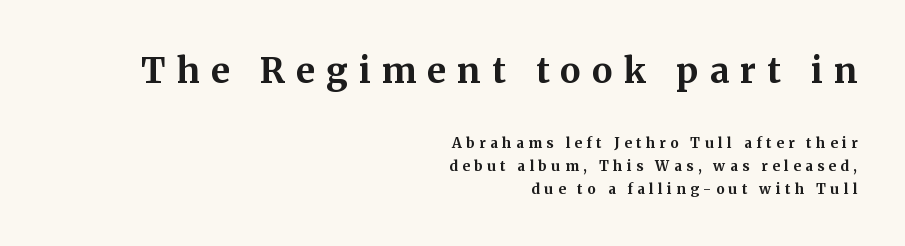
{"serif": "yes", "italic": "no", "bold": "yes", "weight": "bold", "width": "normal", "stroke_contrast": "medium", "x_height": "medium", "monospaced": "no", "underline": "no", "align": "right", "line_spacing": "normal", "line_spacing_ratio": 1.65, "letter_spacing": "wide", "letter_spacing_em": 0.32, "larger_block": "first", "size_ratio": 2.5, "glyph_px": 35}
